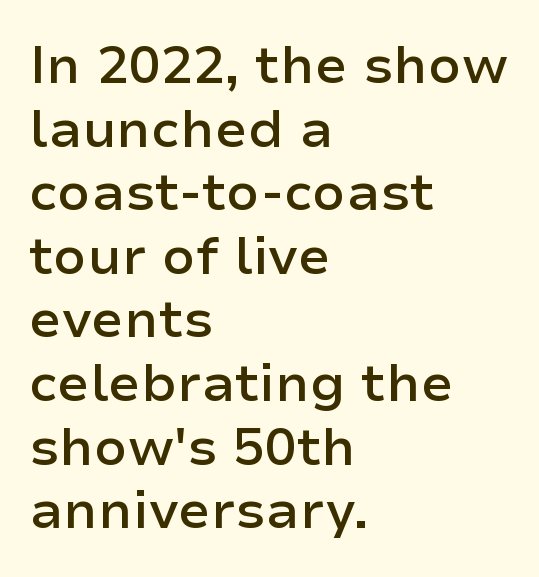
The ragged edge is on the right, which tells us the setting is flush left. Students, note that the glyphs here touch the page at normal intervals. Stroke thickness is moderately raised; the sample reads as semibold. This sample uses an upright cut, with every glyph sitting square on the baseline. The passage shown is typed in a proportional face where columns would drift.
